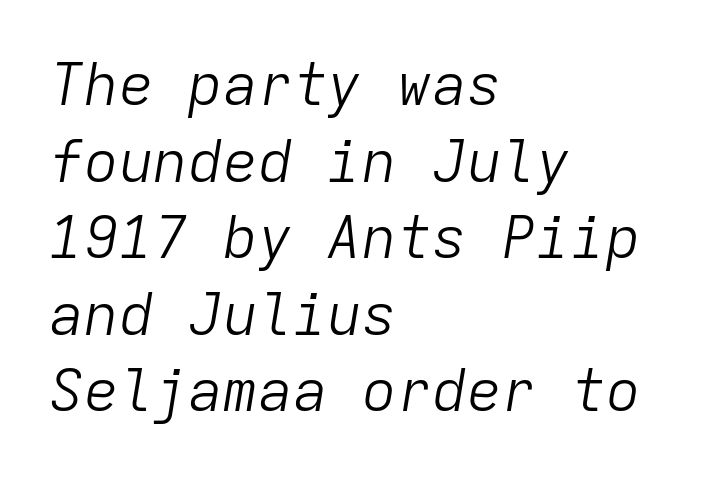
Tracking here is standard; glyphs follow each other at the usual distance. You can tell it's italic because the verticals aren't actually vertical. This sample has the even, mechanical cadence of fixed-width lettering. This rendering uses left alignment, leaving the right contour irregular.
